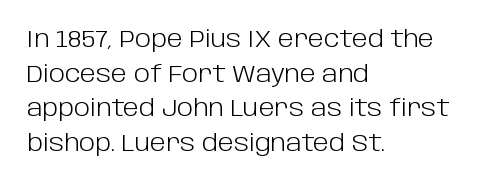
Q: Is the text bold? A: No.
Q: Is the text italic (slanted)? A: No, it is upright.
Q: Is the text underlined? A: No.
Q: How is the paragraph aligned? A: Left-aligned.
Q: Is the spacing between letters normal or unusually wide? A: Normal.
Q: Is the spacing between lines tight, normal or loose? A: Normal.
